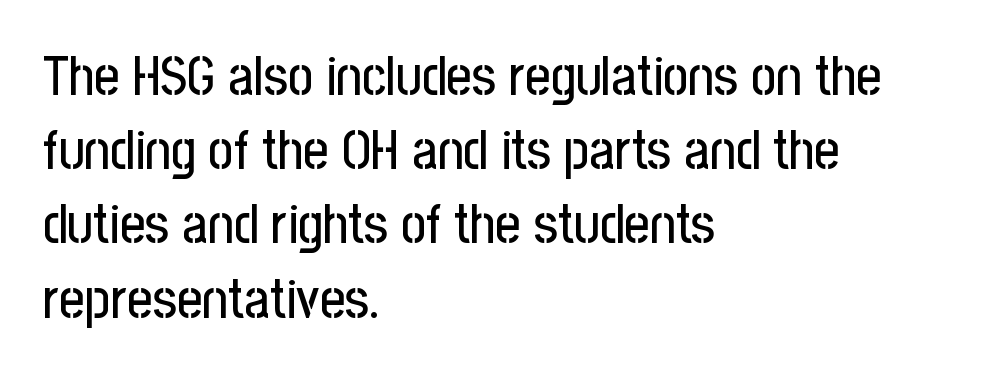
{"serif": "no", "italic": "no", "width": "condensed", "stroke_contrast": "low", "x_height": "medium", "monospaced": "no", "underline": "no", "align": "left", "line_spacing": "normal", "line_spacing_ratio": 1.35, "letter_spacing": "normal", "letter_spacing_em": 0.0, "glyph_px": 55}
